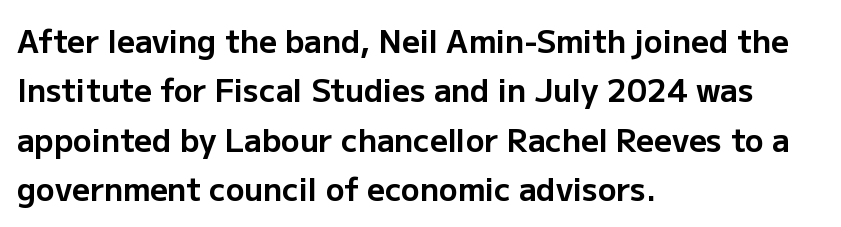
Q: Is the text bold? A: Yes.
Q: Is the text italic (slanted)? A: No, it is upright.
Q: Is the typeface a serif or a sans-serif typeface? A: Sans-serif.
Q: Is the text underlined? A: No.
Q: How is the paragraph aligned? A: Left-aligned.
Q: Is the spacing between letters normal or unusually wide? A: Normal.
Q: Is the spacing between lines tight, normal or loose? A: Normal.
Q: Width (condensed, normal, or wide)? A: Normal.
Q: Stroke contrast? A: Low.
Q: x-height? A: Medium.
Q: Monospaced? A: No.
